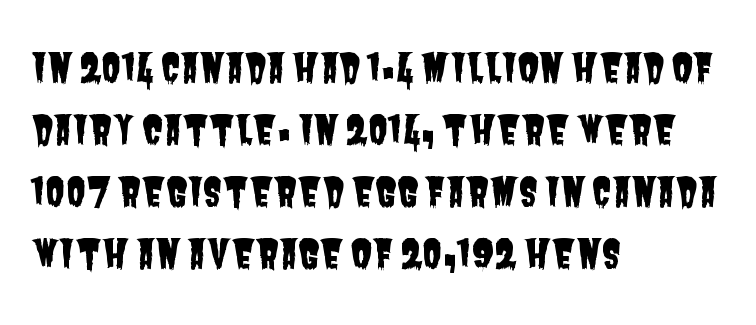
Q: Is the typeface a serif or a sans-serif typeface? A: Sans-serif.
Q: Is the text underlined? A: No.
Q: How is the paragraph aligned? A: Left-aligned.
Q: Is the spacing between letters normal or unusually wide? A: Normal.
Q: Is the spacing between lines tight, normal or loose? A: Normal.
Q: Width (condensed, normal, or wide)? A: Condensed.
Q: Stroke contrast? A: Low.
Q: x-height? A: Large.
Q: Monospaced? A: No.
